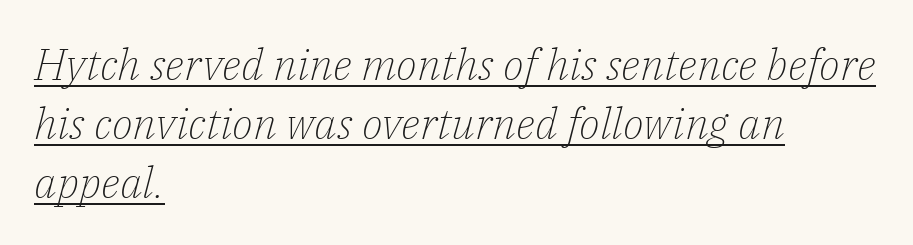
{"serif": "yes", "italic": "yes", "lean": "right", "slant_degrees": 14, "bold": "no", "weight": "light", "width": "normal", "stroke_contrast": "low", "x_height": "medium", "monospaced": "no", "underline": "yes", "align": "left", "line_spacing": "normal", "line_spacing_ratio": 1.34, "letter_spacing": "normal", "letter_spacing_em": 0.0, "glyph_px": 44}
